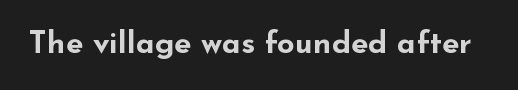
Q: Is the text bold? A: Yes.
Q: Is the text italic (slanted)? A: No, it is upright.
Q: Is the typeface a serif or a sans-serif typeface? A: Sans-serif.
Q: Is the text underlined? A: No.
Q: Is the spacing between letters normal or unusually wide? A: Normal.
Q: Width (condensed, normal, or wide)? A: Wide.
Q: Stroke contrast? A: Low.
Q: x-height? A: Small.
Q: Monospaced? A: No.
